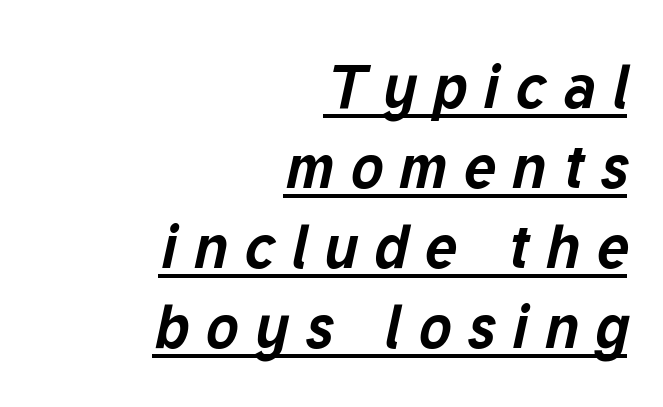
Think of a printed novel: that variable character pitch is what you see here. You'd pick this weight for a headline — it's a proper bold. The axis of the letterforms is tilted away from vertical. The lines are quadded right. The vertical gap from one line to the next is medium.
